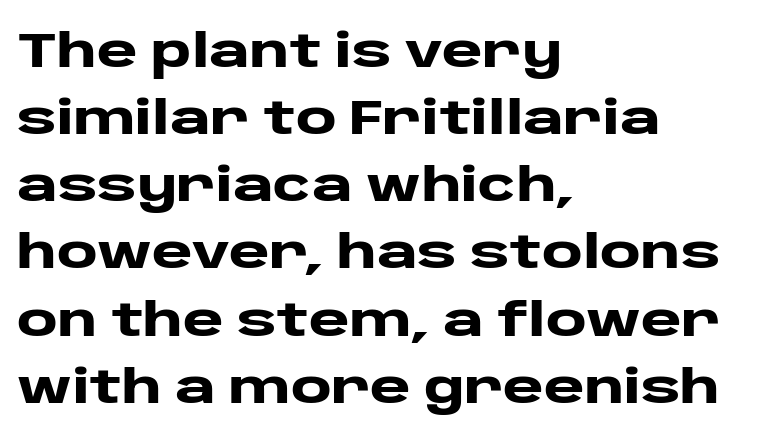
Do the characters align in a grid? No, the font is proportional. Anything drawn beneath the words? Only blank space. Interline gaps are of average width in this sample. This rendering employs a face without finishing strokes, i.e., a sans-serif. The lines are quadded left.
